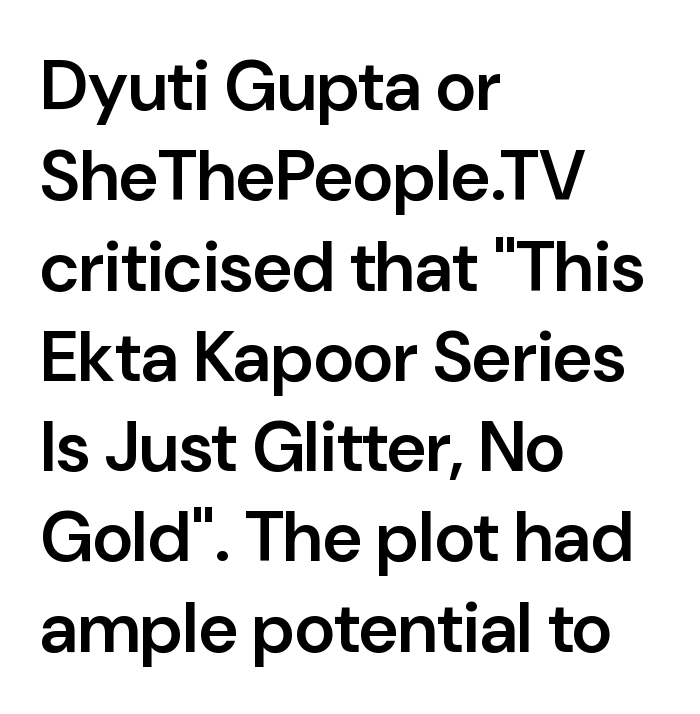
The image shows 70 px semibold sans-serif type, upright; set left-aligned, normal line spacing (1.29x), normal letter spacing, not underlined; low stroke contrast and a medium x-height.
